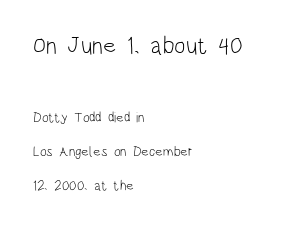
Q: Is the text bold? A: No.
Q: Is the text italic (slanted)? A: No, it is upright.
Q: Is the text underlined? A: No.
Q: How is the paragraph aligned? A: Left-aligned.
Q: Is the spacing between letters normal or unusually wide? A: Normal.
Q: Is the spacing between lines tight, normal or loose? A: Loose.
Q: Which block of text is set in a larger size, the first (top) or the second (bottom)? A: The first (top) one.
